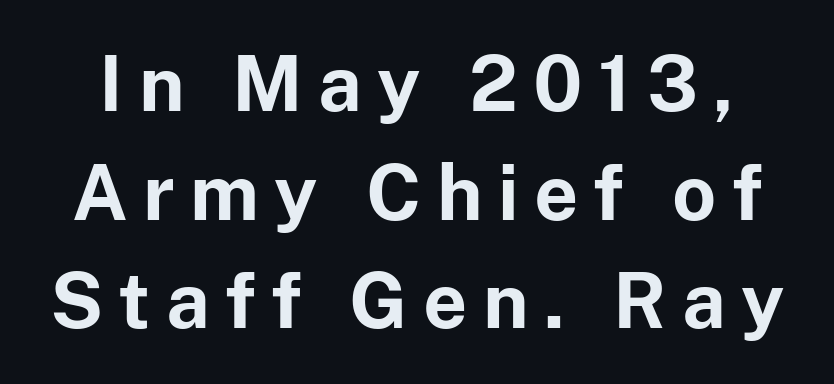
{"serif": "no", "italic": "no", "bold": "yes", "weight": "bold", "width": "normal", "stroke_contrast": "low", "x_height": "medium", "monospaced": "no", "underline": "no", "line_spacing": "normal", "line_spacing_ratio": 1.41, "letter_spacing": "wide", "letter_spacing_em": 0.2, "glyph_px": 77}
